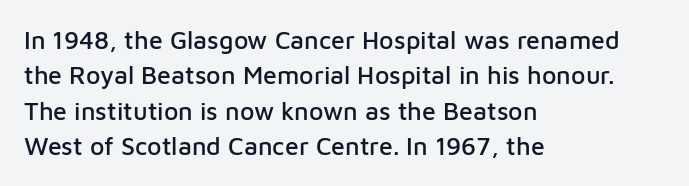
{"italic": "no", "underline": "no", "align": "left", "line_spacing": "normal", "line_spacing_ratio": 1.42, "letter_spacing": "normal", "letter_spacing_em": 0.0, "glyph_px": 25}
